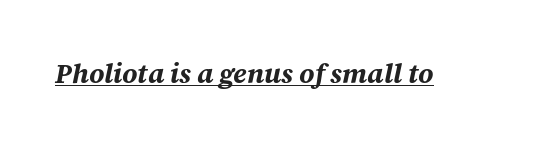
Q: Is the text bold? A: Yes.
Q: Is the text italic (slanted)? A: Yes, it leans right by about 12 degrees.
Q: Is the text underlined? A: Yes.
Q: Is the spacing between letters normal or unusually wide? A: Normal.
